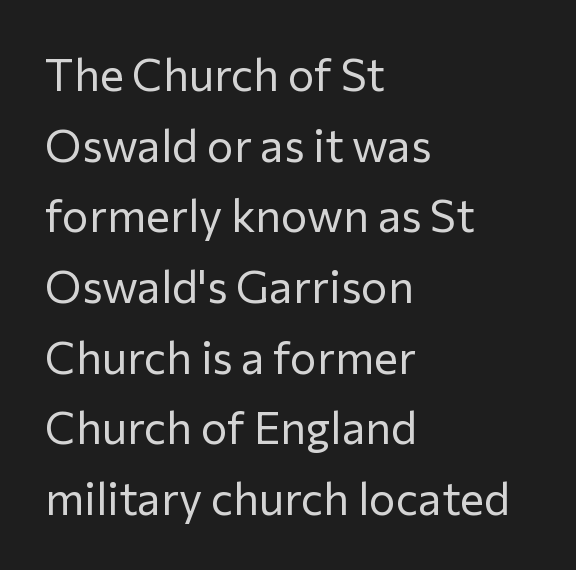
The image shows 45 px regular-weight sans-serif type, upright; set left-aligned, normal line spacing (1.57x), normal letter spacing, not underlined; low stroke contrast and a medium x-height.
